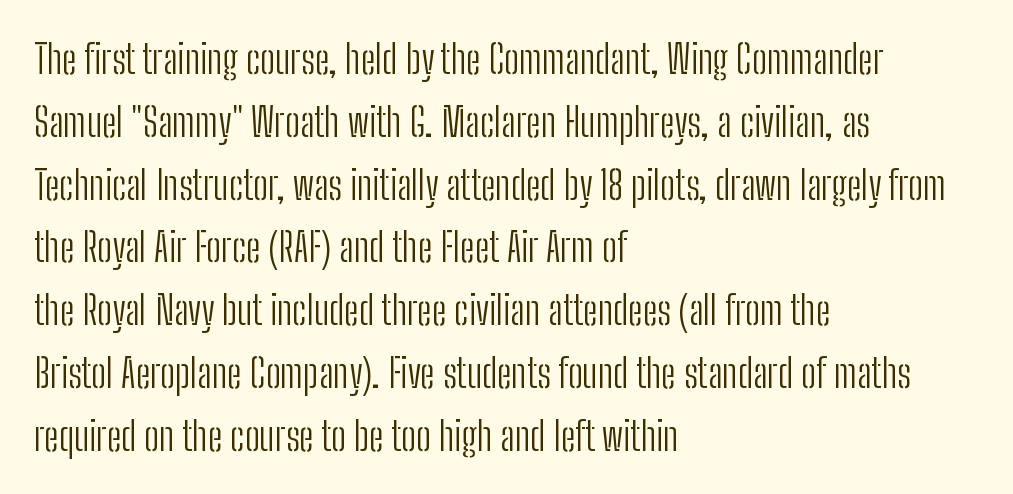
Q: Is the text bold? A: No.
Q: Is the text italic (slanted)? A: No, it is upright.
Q: Is the typeface a serif or a sans-serif typeface? A: Sans-serif.
Q: Is the text underlined? A: No.
Q: How is the paragraph aligned? A: Left-aligned.
Q: Is the spacing between letters normal or unusually wide? A: Normal.
Q: Is the spacing between lines tight, normal or loose? A: Normal.
Q: Width (condensed, normal, or wide)? A: Condensed.
Q: Stroke contrast? A: Low.
Q: x-height? A: Medium.
Q: Monospaced? A: No.
